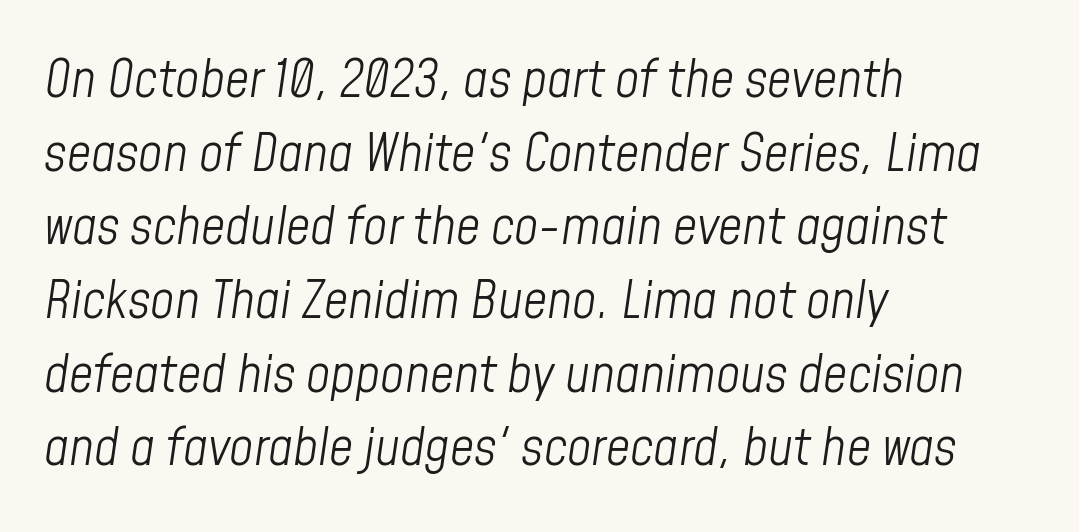
{"italic": "yes", "lean": "right", "slant_degrees": 8, "bold": "no", "weight": "light", "width": "condensed", "stroke_contrast": "low", "x_height": "medium", "monospaced": "no", "underline": "no", "align": "left", "line_spacing": "normal", "line_spacing_ratio": 1.39, "letter_spacing": "normal", "letter_spacing_em": 0.0, "glyph_px": 53}
